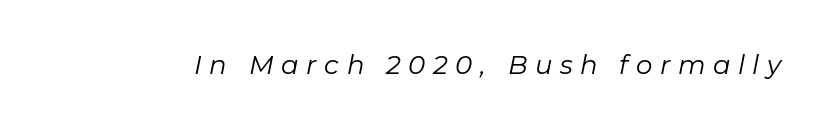
Is the type heavy? It reads as light-to-regular instead. Plain, unruled lines of type. The text carries the slant typical of an italic or oblique font. The letterforms stand isolated, each surrounded by extra space.
